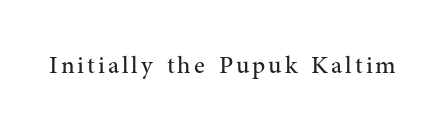
The type sits square on the baseline with zero lean. The strip under each line holds only bare page. Stroke thickness stays within the range of a standard reading face or lighter.
